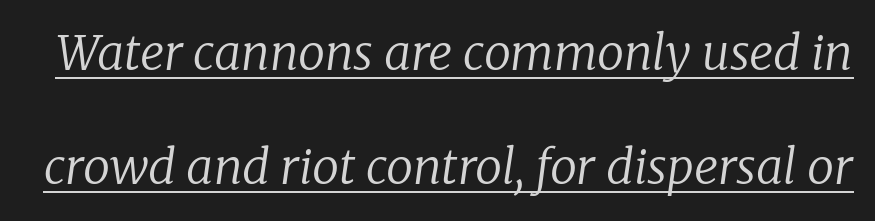
Rendered with sloped, italic letterforms. Typographically, this falls in the serif category. Is this a heavy cut? Hardly; it is regular or lighter. The horizontal fit of the characters is conventional and even. Here the designer chose a conventional face with non-uniform glyph widths. How would I describe the line gaps? Wide and relaxed.
